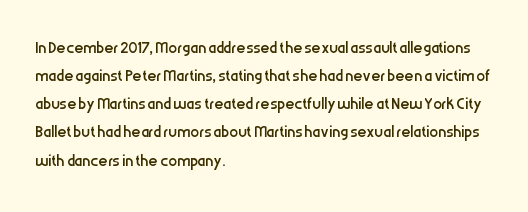
Normally led — the rows are evenly, conventionally spaced. Underlining? Definitely not there. The axis of the letterforms is exactly vertical. The passage is arranged the way most books set body copy — flush left. Default kerning and tracking; the words read as compact shapes.
